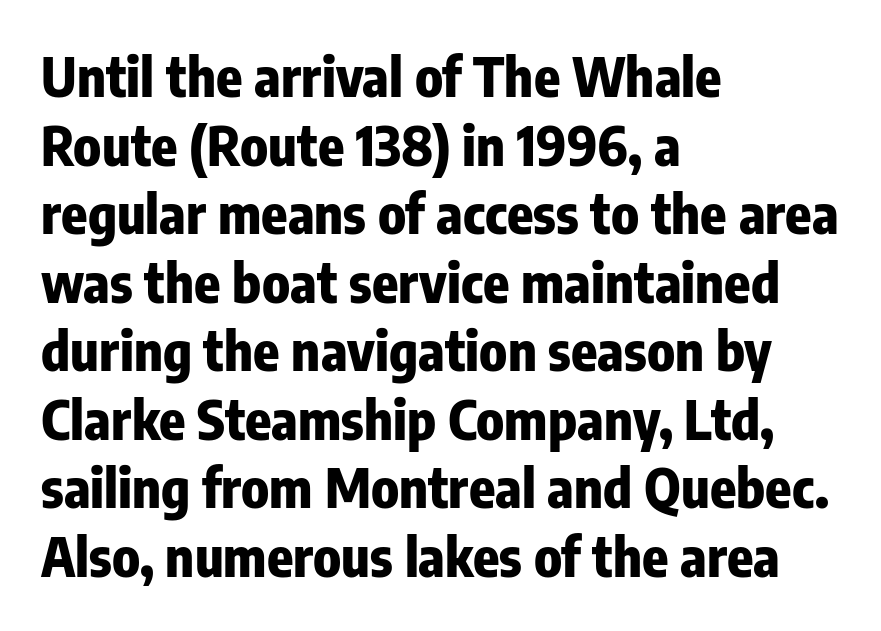
{"serif": "no", "italic": "no", "bold": "yes", "weight": "heavy", "width": "condensed", "stroke_contrast": "low", "x_height": "medium", "monospaced": "no", "underline": "no", "align": "left", "line_spacing": "normal", "line_spacing_ratio": 1.27, "letter_spacing": "normal", "letter_spacing_em": 0.0, "glyph_px": 54}
